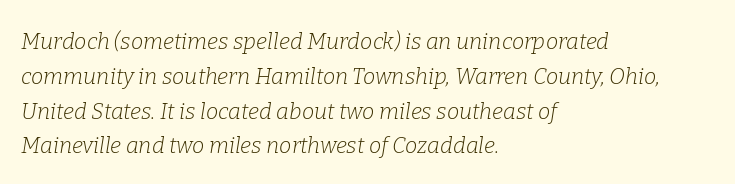
{"italic": "yes", "lean": "right", "slant_degrees": 9, "bold": "no", "underline": "no", "align": "left", "line_spacing": "normal", "line_spacing_ratio": 1.58, "letter_spacing": "normal", "letter_spacing_em": 0.0, "glyph_px": 22}
